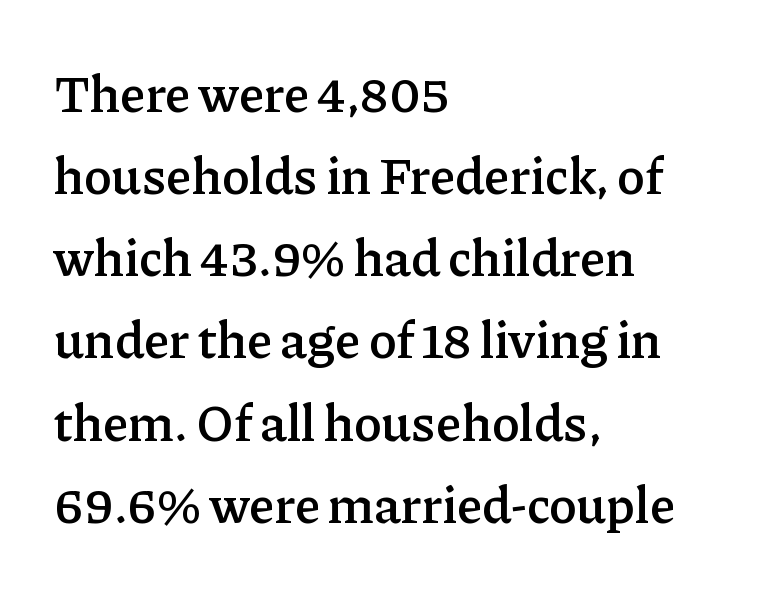
Characters remain perfectly vertical along every line. A student would call this left alignment; a typographer would say flush left, rag right. The type family on display is of the serif kind. This rendering features lettering with no underline.
